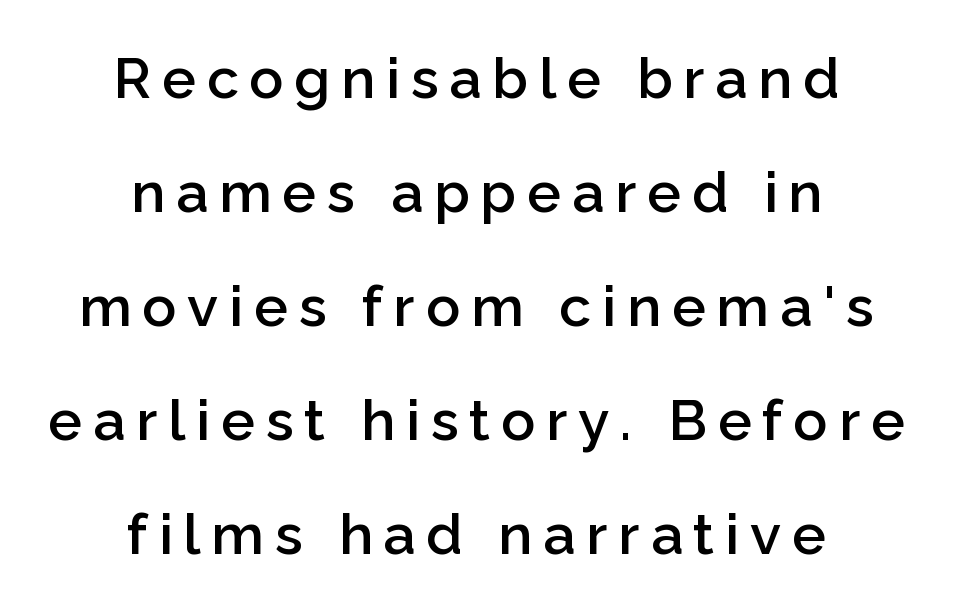
Q: Is the text bold? A: Semi-bold.
Q: Is the text italic (slanted)? A: No, it is upright.
Q: Is the typeface a serif or a sans-serif typeface? A: Sans-serif.
Q: Is the text underlined? A: No.
Q: How is the paragraph aligned? A: Centered.
Q: Is the spacing between lines tight, normal or loose? A: Loose.
Q: Width (condensed, normal, or wide)? A: Normal.
Q: Stroke contrast? A: Low.
Q: x-height? A: Medium.
Q: Monospaced? A: No.
